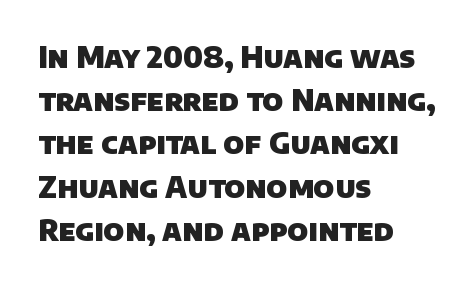
Q: Is the text bold? A: Yes.
Q: Is the typeface a serif or a sans-serif typeface? A: Sans-serif.
Q: Is the text underlined? A: No.
Q: How is the paragraph aligned? A: Left-aligned.
Q: Is the spacing between letters normal or unusually wide? A: Normal.
Q: Is the spacing between lines tight, normal or loose? A: Normal.
Q: Width (condensed, normal, or wide)? A: Normal.
Q: Stroke contrast? A: Low.
Q: x-height? A: Large.
Q: Monospaced? A: No.
